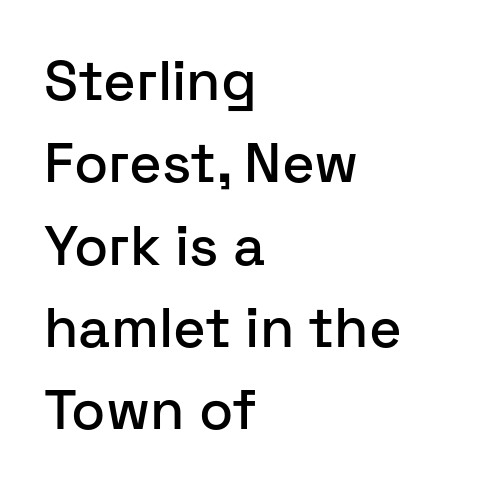
The image shows 56 px sans-serif type, upright; set left-aligned, normal line spacing (1.47x), normal letter spacing, not underlined; low stroke contrast and a medium x-height.
